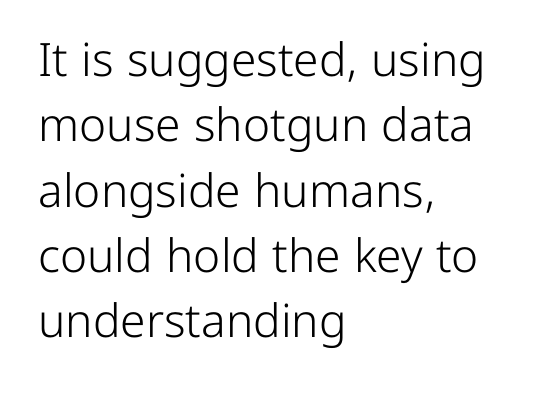
Q: Is the text bold? A: No.
Q: Is the text italic (slanted)? A: No, it is upright.
Q: Is the typeface a serif or a sans-serif typeface? A: Sans-serif.
Q: Is the text underlined? A: No.
Q: How is the paragraph aligned? A: Left-aligned.
Q: Is the spacing between letters normal or unusually wide? A: Normal.
Q: Is the spacing between lines tight, normal or loose? A: Normal.
Q: Width (condensed, normal, or wide)? A: Normal.
Q: Stroke contrast? A: Low.
Q: x-height? A: Medium.
Q: Monospaced? A: No.
